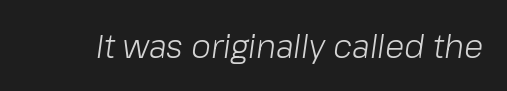
The image shows 32 px light type, italic (leaning right); set normal letter spacing, not underlined; low stroke contrast and a medium x-height.
